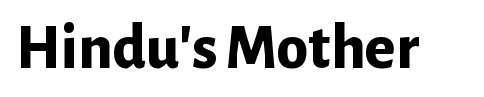
The image shows 64 px bold sans-serif type, upright; set normal letter spacing, not underlined; low stroke contrast and a medium x-height.
